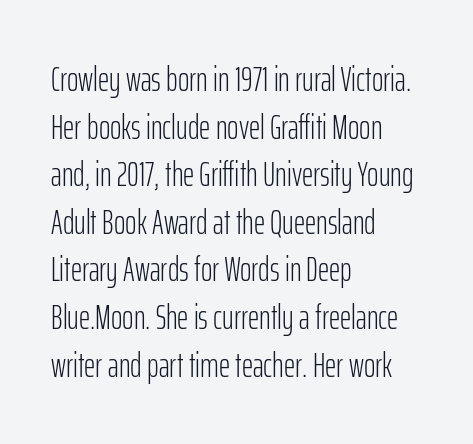
{"serif": "no", "italic": "no", "bold": "no", "weight": "light", "width": "condensed", "stroke_contrast": "low", "x_height": "medium", "monospaced": "no", "underline": "no", "align": "left", "line_spacing": "normal", "line_spacing_ratio": 1.36, "letter_spacing": "normal", "letter_spacing_em": 0.0, "glyph_px": 35}
